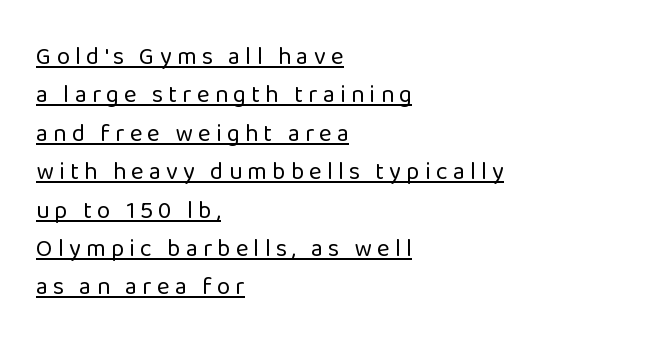
The image shows 24 px text type, upright; set left-aligned, normal line spacing (1.6x), unusually wide letter spacing (+0.22 em), underlined.
